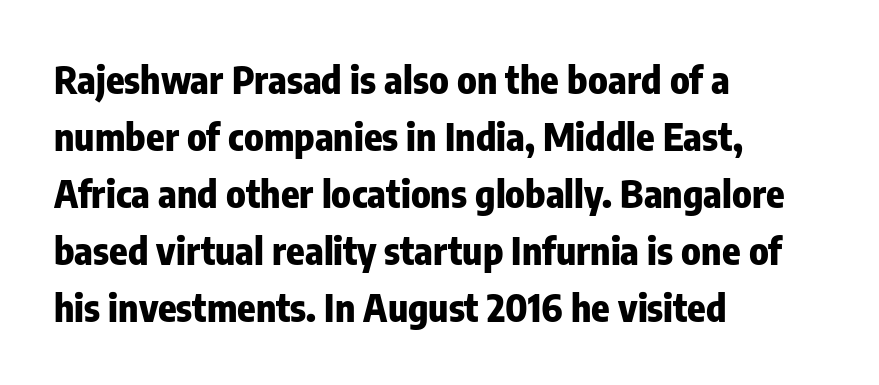
The image shows 38 px heavy, condensed sans-serif type, upright; set left-aligned, normal line spacing (1.5x), normal letter spacing, not underlined; low stroke contrast and a medium x-height.
